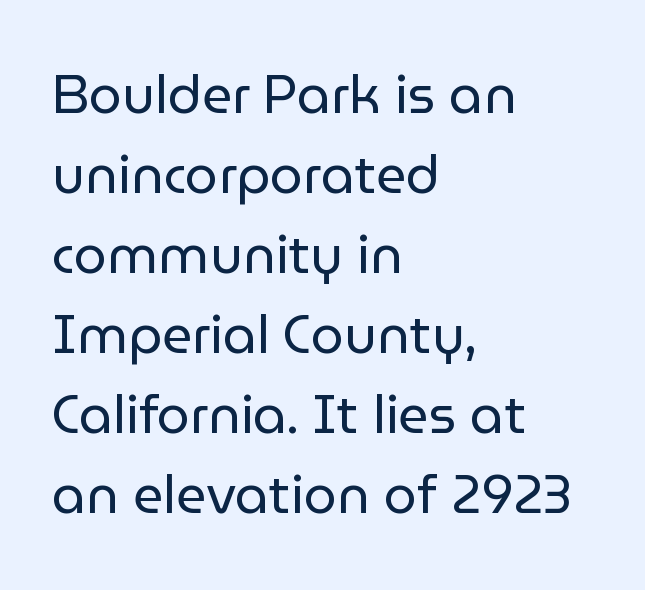
Q: Is the text bold? A: No.
Q: Is the text italic (slanted)? A: No, it is upright.
Q: Is the typeface a serif or a sans-serif typeface? A: Sans-serif.
Q: Is the text underlined? A: No.
Q: How is the paragraph aligned? A: Left-aligned.
Q: Is the spacing between letters normal or unusually wide? A: Normal.
Q: Is the spacing between lines tight, normal or loose? A: Normal.
Q: Width (condensed, normal, or wide)? A: Normal.
Q: Stroke contrast? A: Low.
Q: x-height? A: Medium.
Q: Monospaced? A: No.
